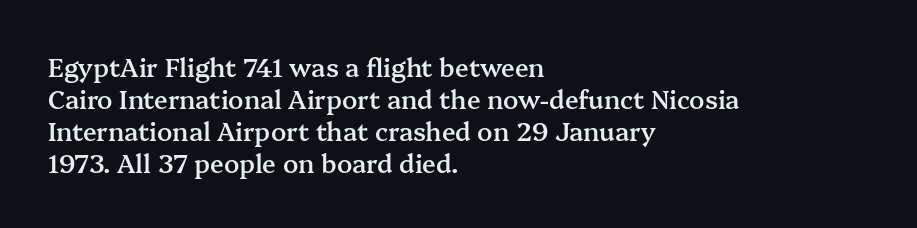
The image shows 25 px text type, upright; set left-aligned, normal line spacing (1.28x), normal letter spacing, not underlined.
